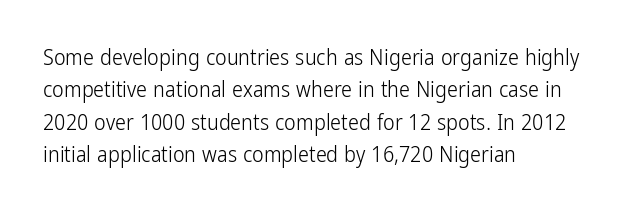
Does extra space separate the letters? No, they use regular spacing. Compared with a typical body face, this is equally light or lighter still. Casual observation: everything's shoved over to the left. This sample keeps an unexceptional amount of space between lines.
